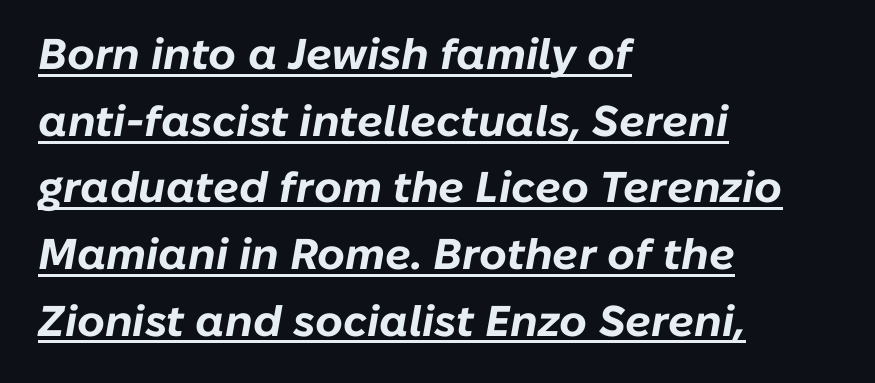
{"italic": "yes", "lean": "right", "slant_degrees": 10, "bold": "yes", "weight": "bold", "width": "normal", "stroke_contrast": "low", "x_height": "medium", "monospaced": "no", "underline": "yes", "align": "left", "line_spacing": "normal", "line_spacing_ratio": 1.55, "letter_spacing": "normal", "letter_spacing_em": 0.0, "glyph_px": 43}
